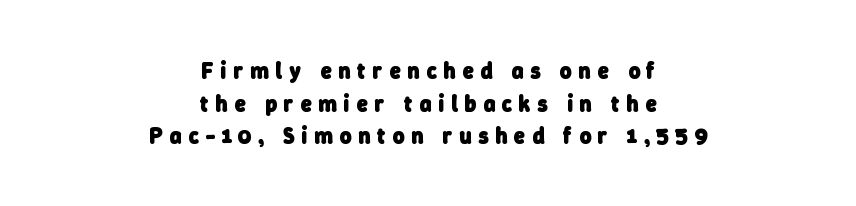
The image shows 22 px bold type; set centered, normal line spacing (1.48x), unusually wide letter spacing (+0.32 em), not underlined.
